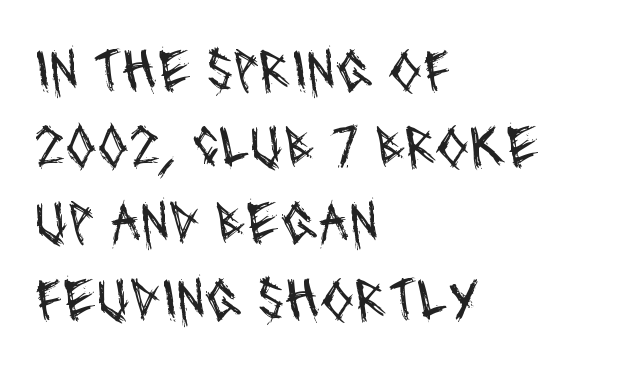
The space beneath each line is pristine and unruled. The letters advance in unequal steps, a hallmark of proportional type. A classic flush-left, rag-right setting is used for this passage. Font category for this specimen: sans-serif. In terms of leading, this rendering sits right in the middle.
